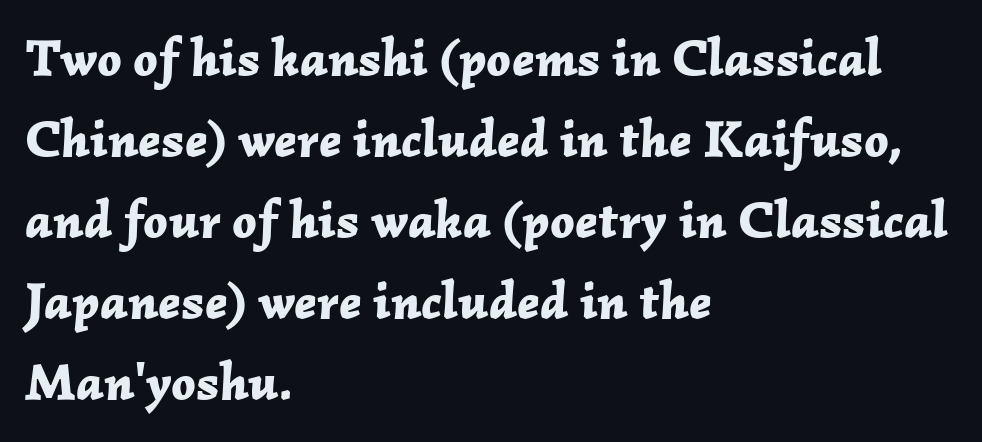
What stands out about the letter spacing? Nothing — it is the standard amount. You'd pick this weight for a headline — it's a proper bold. In terms of posture, this sample is oblique. Whoever set this chose a conventional vertical rhythm.
